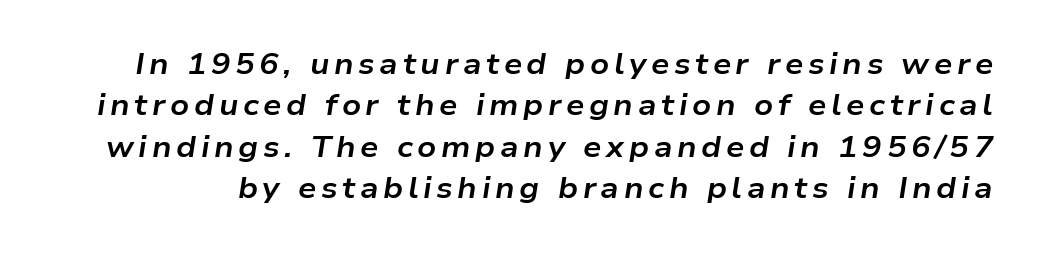
Horizontal bands of white between lines are of average thickness. No word sits above an underline. The whole block is typeset with a tilt. Proportional: the letters do not fall into vertical columns.
